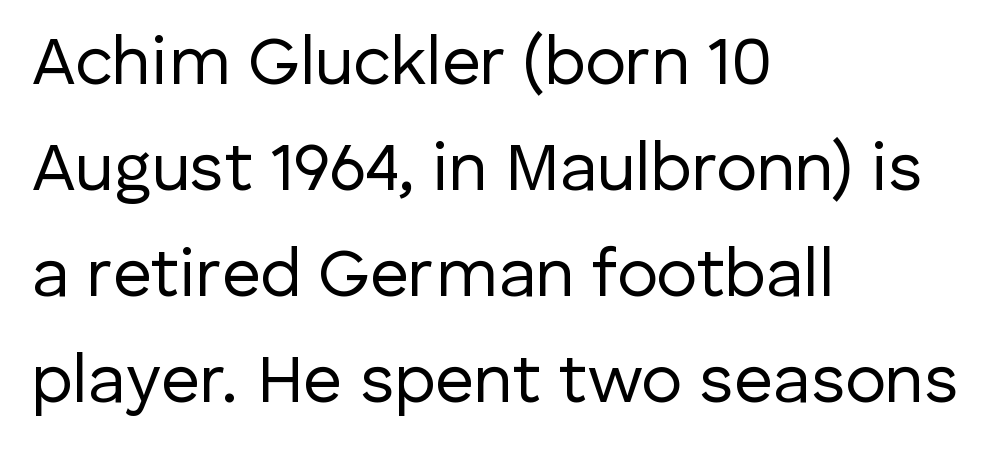
{"serif": "no", "italic": "no", "bold": "no", "weight": "regular", "width": "normal", "stroke_contrast": "low", "x_height": "medium", "monospaced": "no", "underline": "no", "align": "left", "line_spacing": "normal", "line_spacing_ratio": 1.56, "letter_spacing": "normal", "letter_spacing_em": 0.0, "glyph_px": 68}
